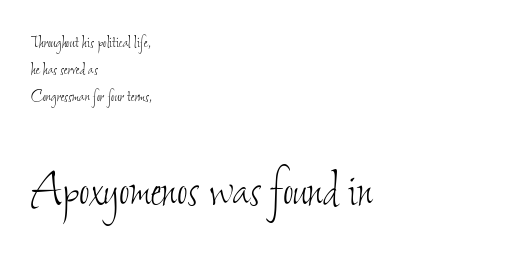
{"bold": "no", "weight": "thin", "width": "condensed", "stroke_contrast": "low", "x_height": "small", "monospaced": "no", "underline": "no", "align": "left", "line_spacing": "normal", "line_spacing_ratio": 1.43, "letter_spacing": "normal", "letter_spacing_em": 0.0, "larger_block": "second", "size_ratio": 3.0, "glyph_px": 57}
